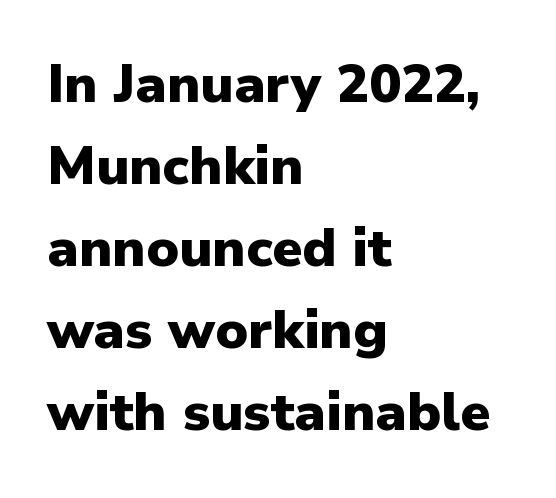
This is roman type, the default non-slanted kind. What's the leading like? Ordinary, nothing unusual. What stands out about the letter spacing? Nothing — it is the standard amount. Check the space under the baseline: it is left empty. In CSS terms this would be text-align: left. Note: no serifs on the glyphs.
